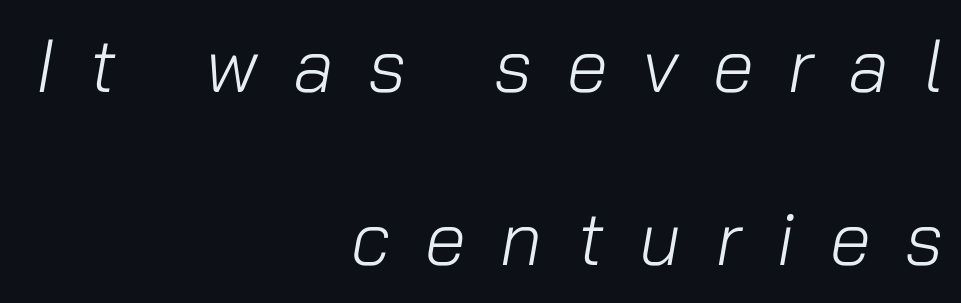
{"italic": "yes", "lean": "right", "slant_degrees": 10, "bold": "no", "weight": "light", "width": "normal", "stroke_contrast": "low", "x_height": "medium", "monospaced": "no", "underline": "no", "align": "right", "line_spacing": "loose", "line_spacing_ratio": 2.34, "letter_spacing": "wide", "letter_spacing_em": 0.47, "glyph_px": 74}
